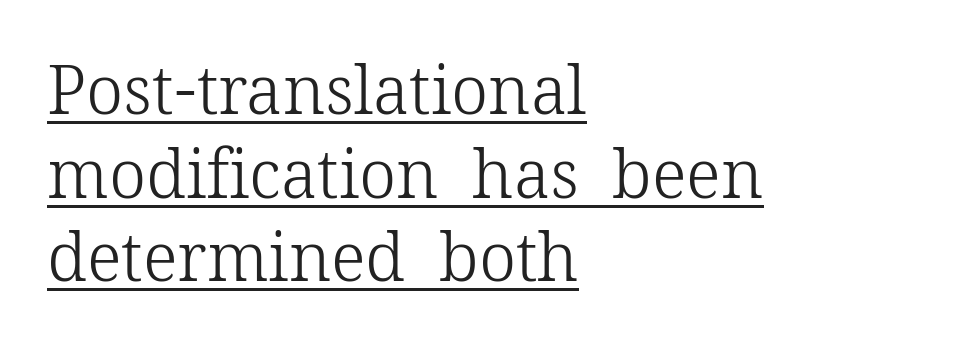
Q: Is the text bold? A: No.
Q: Is the text italic (slanted)? A: No, it is upright.
Q: Is the typeface a serif or a sans-serif typeface? A: Serif.
Q: Is the text underlined? A: Yes.
Q: How is the paragraph aligned? A: Left-aligned.
Q: Is the spacing between letters normal or unusually wide? A: Normal.
Q: Is the spacing between lines tight, normal or loose? A: Normal.
Q: Width (condensed, normal, or wide)? A: Normal.
Q: Stroke contrast? A: Low.
Q: x-height? A: Medium.
Q: Monospaced? A: No.
